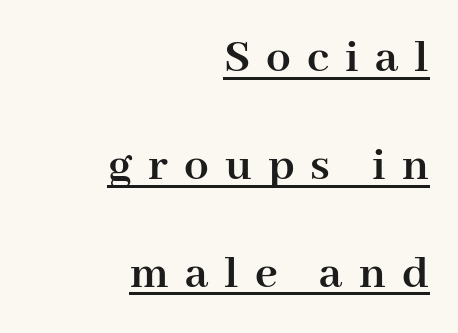
The image shows 49 px semibold serif type, upright; set right-aligned, loose line spacing (2.2x), unusually wide letter spacing (+0.33 em), underlined; high stroke contrast and a medium x-height.
